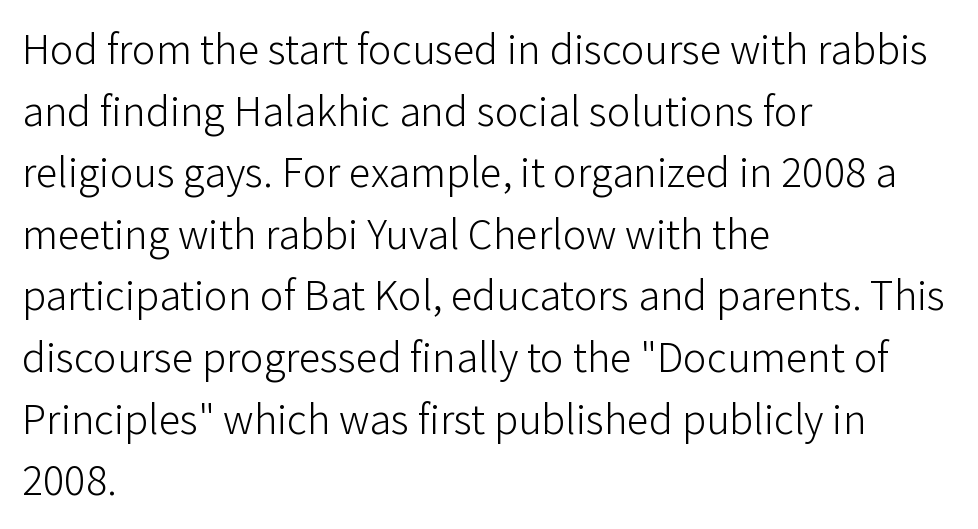
The letters sit at their default tracking, neither squeezed nor spread. The glyphs in this specimen are sans serif. Italic: no, the glyphs are upright roman. You could not count columns in this text — the font is proportionally spaced.
